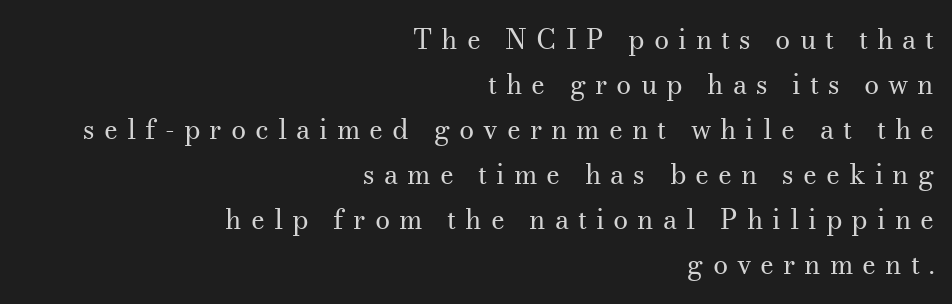
Q: Is the text bold? A: No.
Q: Is the text italic (slanted)? A: No, it is upright.
Q: Is the text underlined? A: No.
Q: How is the paragraph aligned? A: Right-aligned.
Q: Is the spacing between letters normal or unusually wide? A: Unusually wide.
Q: Is the spacing between lines tight, normal or loose? A: Normal.
